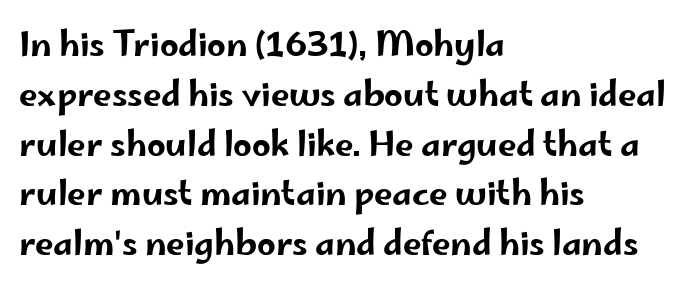
{"serif": "no", "italic": "no", "width": "wide", "stroke_contrast": "low", "x_height": "small", "monospaced": "no", "underline": "no", "align": "left", "line_spacing": "normal", "line_spacing_ratio": 1.51, "letter_spacing": "normal", "letter_spacing_em": 0.0, "glyph_px": 33}
